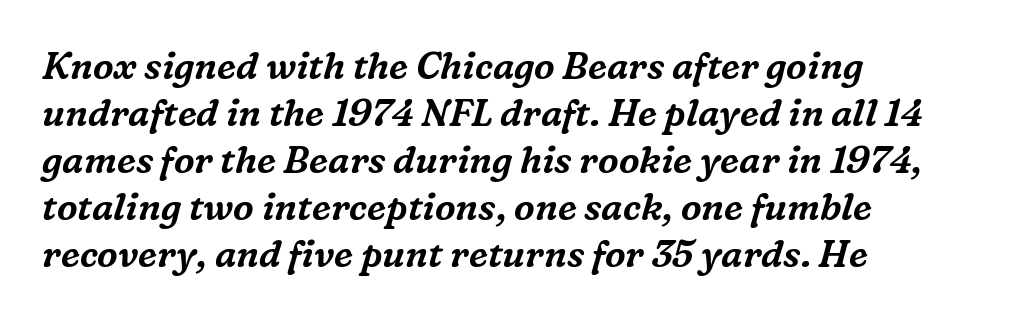
{"serif": "yes", "italic": "yes", "lean": "right", "slant_degrees": 16, "width": "normal", "stroke_contrast": "medium", "x_height": "medium", "monospaced": "no", "underline": "no", "align": "left", "line_spacing": "normal", "line_spacing_ratio": 1.27, "letter_spacing": "normal", "letter_spacing_em": 0.0, "glyph_px": 37}
